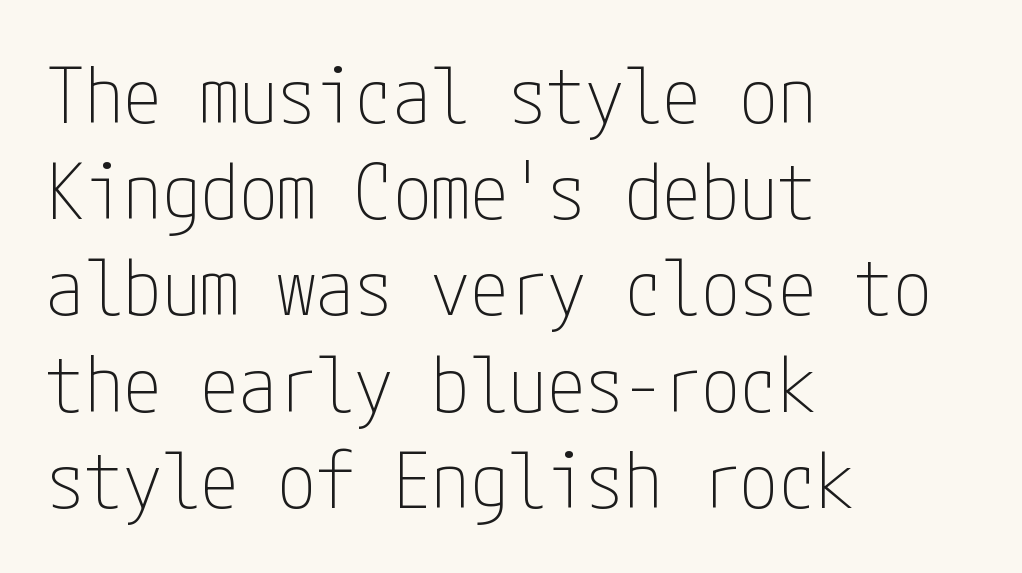
{"serif": "no", "italic": "no", "bold": "no", "weight": "thin", "width": "condensed", "stroke_contrast": "low", "x_height": "medium", "underline": "no", "align": "left", "line_spacing": "normal", "line_spacing_ratio": 1.25, "letter_spacing": "normal", "letter_spacing_em": 0.0, "glyph_px": 77}
